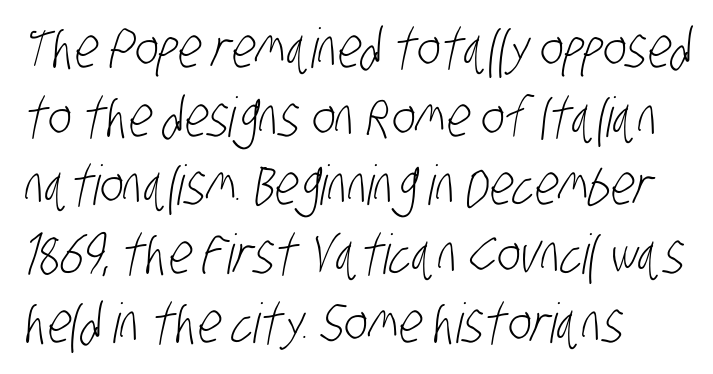
The image shows 55 px light, condensed sans-serif type; set left-aligned, normal line spacing (1.25x), normal letter spacing, not underlined; low stroke contrast and a large x-height.
